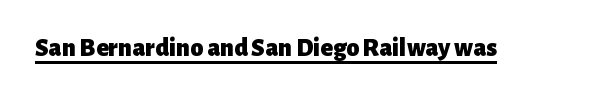
The image shows 26 px bold type, upright; set normal letter spacing, underlined.
